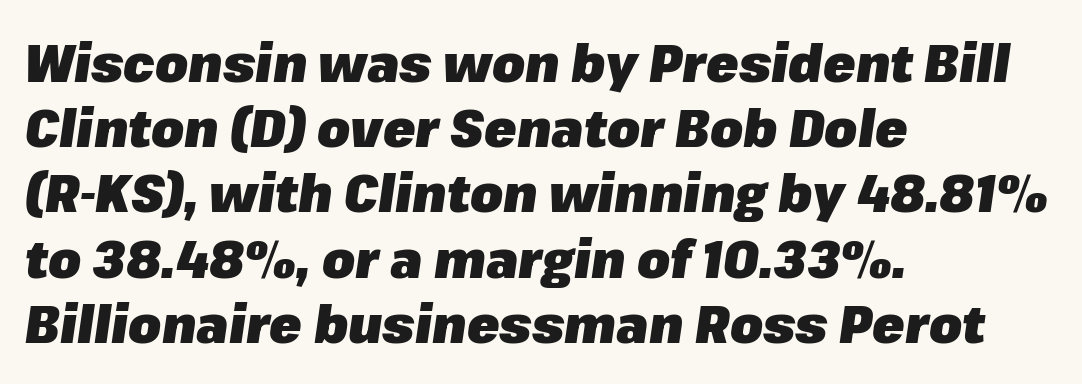
{"italic": "yes", "lean": "right", "slant_degrees": 8, "bold": "yes", "weight": "heavy", "width": "normal", "stroke_contrast": "low", "x_height": "medium", "monospaced": "no", "underline": "no", "align": "left", "line_spacing_ratio": 1.23, "letter_spacing": "normal", "letter_spacing_em": 0.0, "glyph_px": 53}
